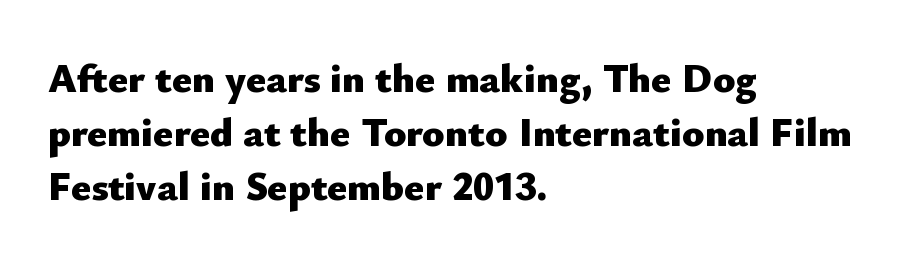
{"serif": "no", "italic": "no", "bold": "yes", "weight": "heavy", "width": "normal", "stroke_contrast": "low", "x_height": "small", "monospaced": "no", "underline": "no", "align": "left", "line_spacing": "normal", "line_spacing_ratio": 1.32, "letter_spacing": "normal", "letter_spacing_em": 0.0, "glyph_px": 41}
